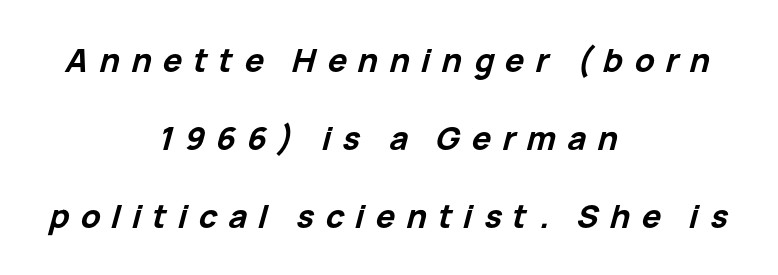
The image shows 32 px bold type, italic (leaning right); set centered, loose line spacing (2.43x), unusually wide letter spacing (+0.35 em), not underlined; low stroke contrast and a medium x-height.
